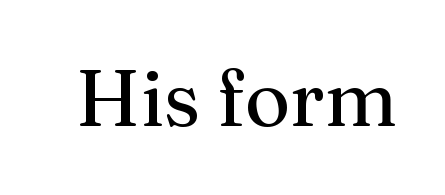
{"serif": "yes", "italic": "no", "bold": "no", "weight": "regular", "width": "normal", "stroke_contrast": "medium", "x_height": "medium", "monospaced": "no", "underline": "no", "letter_spacing": "normal", "letter_spacing_em": 0.0, "glyph_px": 79}
